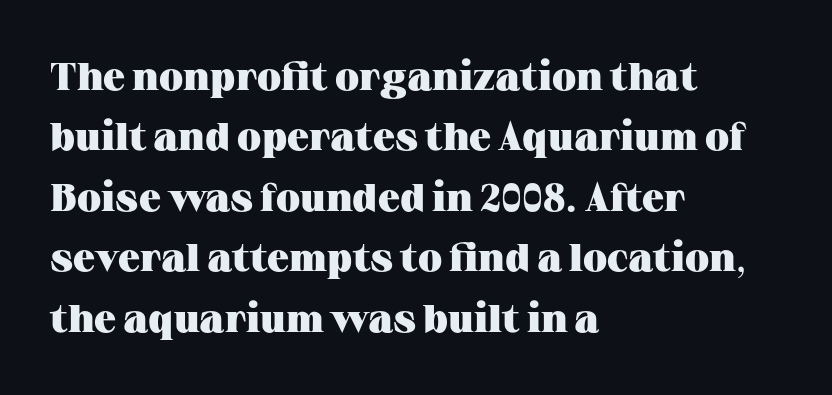
Old-style or modern, the face here clearly has serifs. Anything drawn beneath the words? Only blank space. Weight check: bold — yes, fully. Does extra space separate the letters? No, they use regular spacing. Is this a fixed-width face? No — the glyphs have proportional, varying widths. Each new line begins a customary step beneath the previous one.
